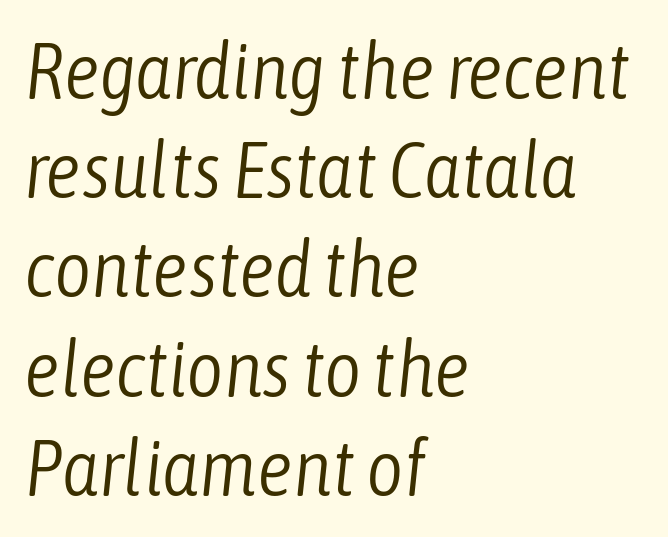
The image shows 80 px light, condensed type, italic (leaning right); set left-aligned, line spacing 1.24x, normal letter spacing, not underlined; low stroke contrast and a medium x-height.
